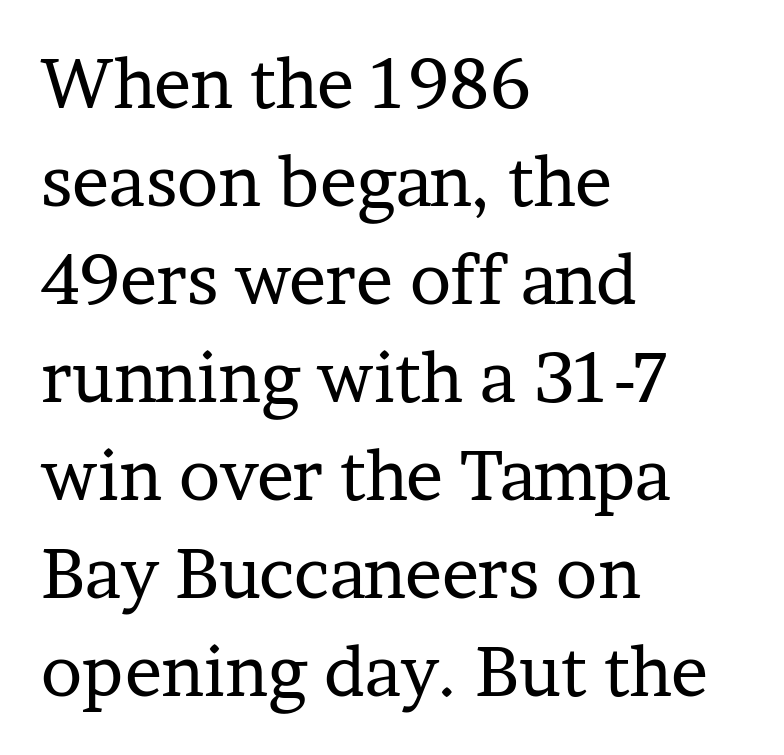
The image shows 69 px regular-weight serif type, upright; set left-aligned, normal line spacing (1.42x), normal letter spacing, not underlined; low stroke contrast and a medium x-height.
